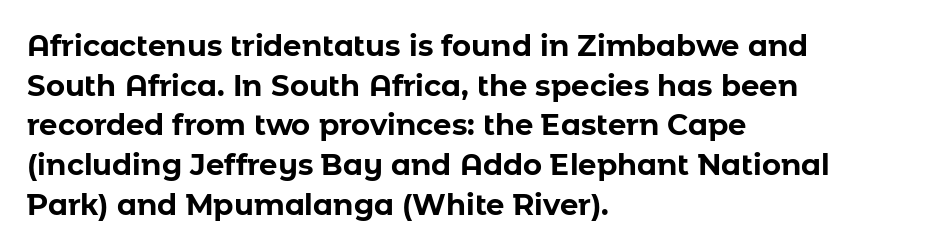
The image shows 29 px bold sans-serif type, upright; set left-aligned, normal line spacing (1.37x), normal letter spacing, not underlined; low stroke contrast and a medium x-height.
